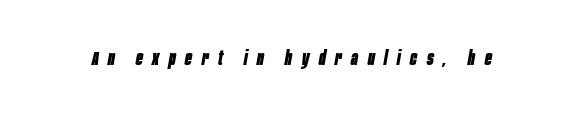
The space beneath each line is pristine and unruled. You can tell it's italic because the verticals aren't actually vertical. Summary of weight: heavy, a full bold. Inter-character spacing is expanded well beyond the font's built-in metrics.
